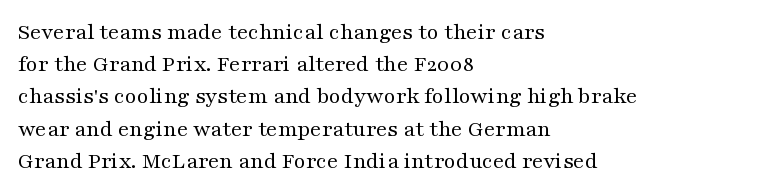
The image shows 23 px text type, upright; set left-aligned, normal line spacing (1.4x), normal letter spacing, not underlined.
